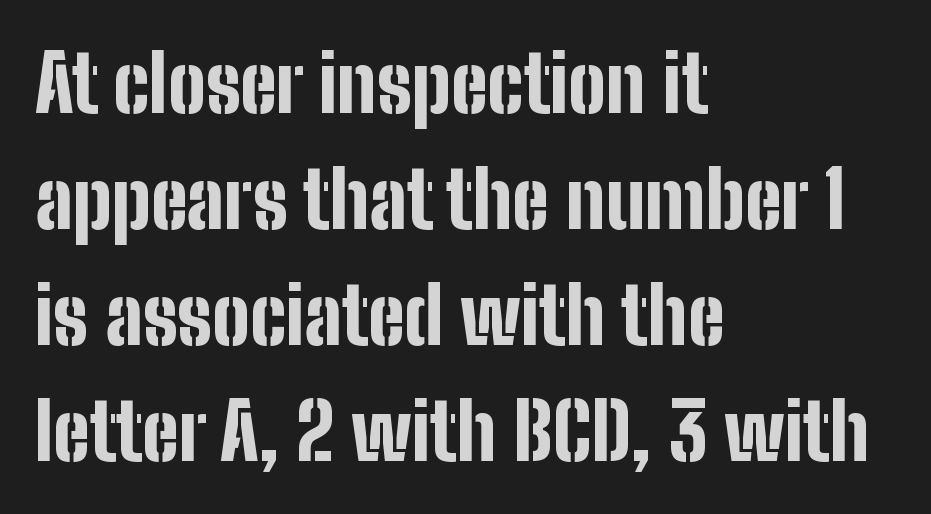
Q: Is the text bold? A: Yes.
Q: Is the text italic (slanted)? A: No, it is upright.
Q: Is the typeface a serif or a sans-serif typeface? A: Sans-serif.
Q: Is the text underlined? A: No.
Q: How is the paragraph aligned? A: Left-aligned.
Q: Is the spacing between letters normal or unusually wide? A: Normal.
Q: Is the spacing between lines tight, normal or loose? A: Normal.
Q: Width (condensed, normal, or wide)? A: Condensed.
Q: Stroke contrast? A: Low.
Q: x-height? A: Medium.
Q: Monospaced? A: No.
